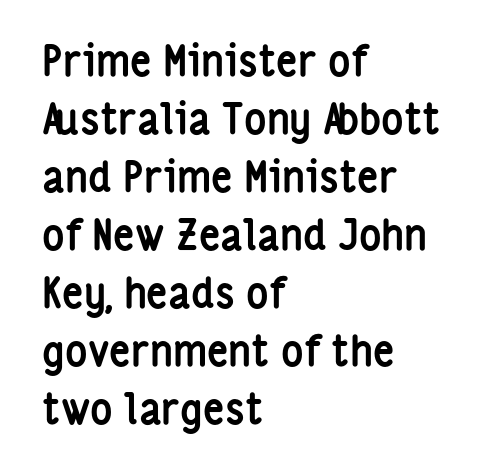
Q: Is the text bold? A: Yes.
Q: Is the text italic (slanted)? A: No, it is upright.
Q: Is the typeface a serif or a sans-serif typeface? A: Sans-serif.
Q: Is the text underlined? A: No.
Q: How is the paragraph aligned? A: Left-aligned.
Q: Is the spacing between letters normal or unusually wide? A: Normal.
Q: Is the spacing between lines tight, normal or loose? A: Normal.
Q: Width (condensed, normal, or wide)? A: Condensed.
Q: Stroke contrast? A: Low.
Q: x-height? A: Medium.
Q: Monospaced? A: No.
